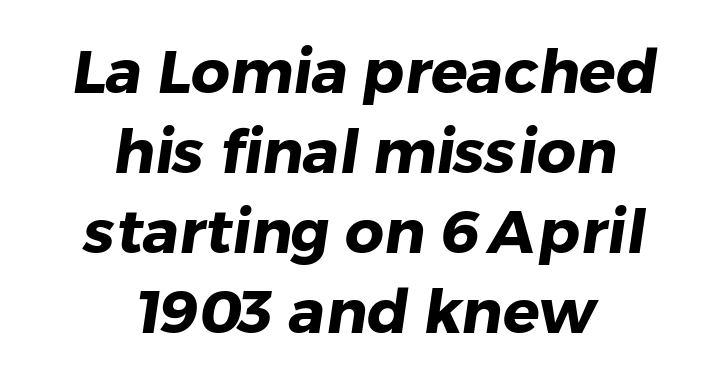
{"serif": "no", "bold": "yes", "weight": "heavy", "width": "normal", "stroke_contrast": "low", "x_height": "medium", "monospaced": "no", "underline": "no", "align": "center", "line_spacing": "normal", "line_spacing_ratio": 1.31, "letter_spacing": "normal", "letter_spacing_em": 0.0, "glyph_px": 61}
